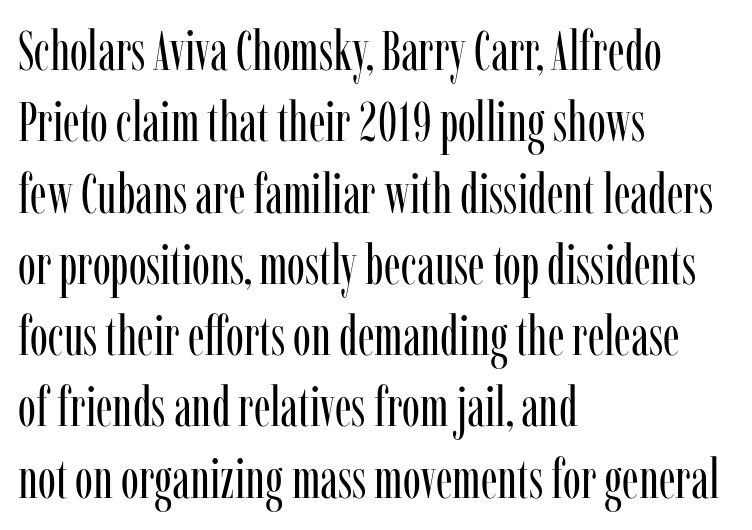
{"serif": "yes", "italic": "no", "bold": "no", "weight": "regular", "width": "condensed", "stroke_contrast": "low", "x_height": "medium", "monospaced": "no", "underline": "no", "align": "left", "line_spacing": "normal", "line_spacing_ratio": 1.32, "letter_spacing": "normal", "letter_spacing_em": 0.0, "glyph_px": 54}
